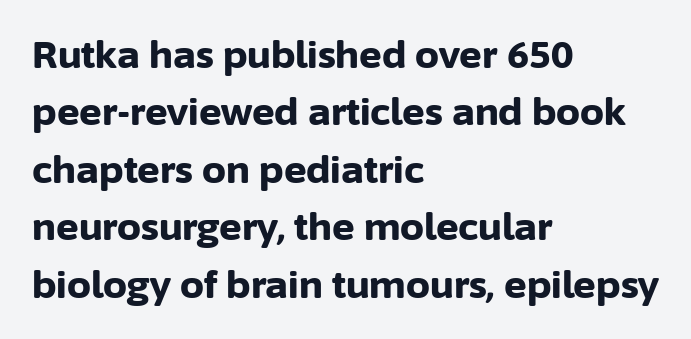
Tracking value appears to be zero — textbook default spacing. Proportional: the letters do not fall into vertical columns. Bare-footed words on every line. When letters stand straight like this, we call the style roman or upright. Line spacing here is normal. Pretty heavy lettering here — definitely bold.
